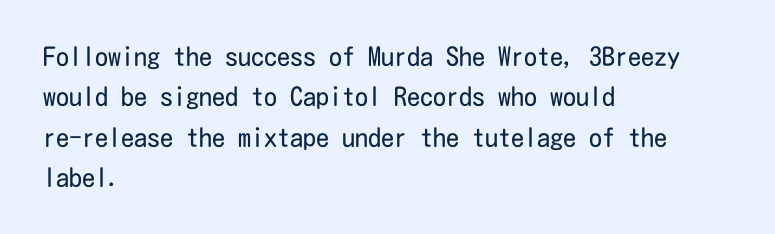
Check the space under the baseline: it is left empty. The type sits square on the baseline with zero lean. Line spacing here is normal. Casual observation: everything's shoved over to the left. Honestly, the letter spacing is just normal — you wouldn't notice it.
